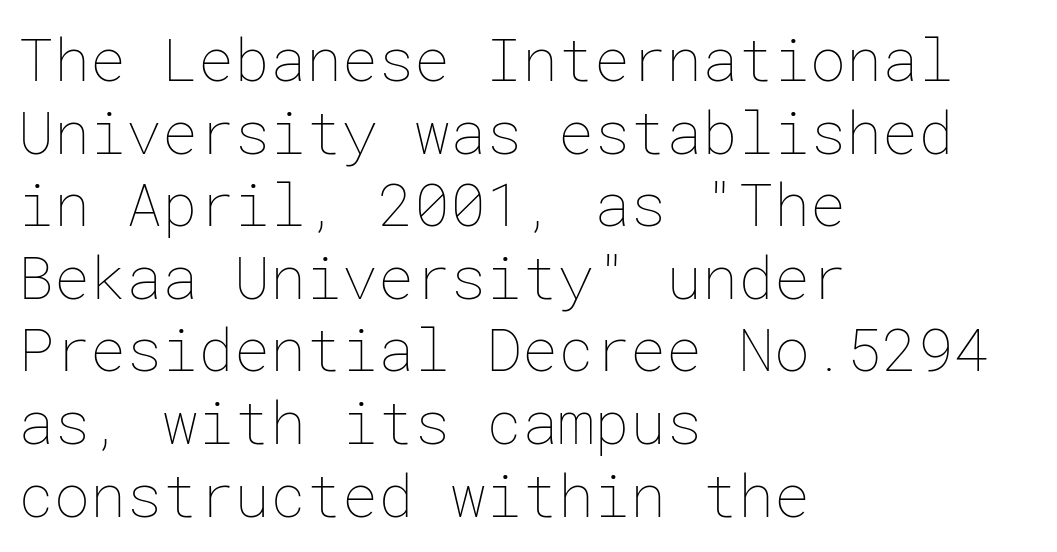
The passage shown has conventional tracking throughout. Vertical stems look standard width or narrower in stroke. This rendering features lettering with no underline. Left-aligned paragraph, ragged on the right. Posture: vertical.
